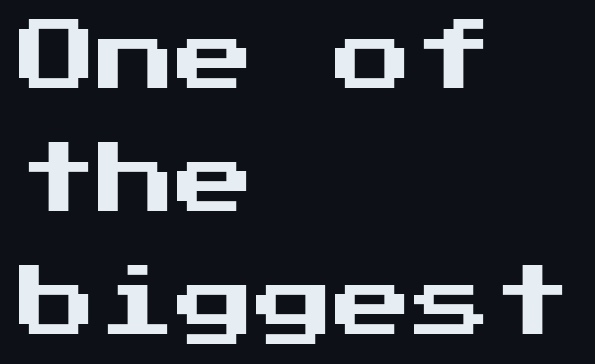
{"serif": "no", "italic": "no", "width": "normal", "stroke_contrast": "medium", "x_height": "medium", "underline": "no", "align": "left", "line_spacing": "normal", "line_spacing_ratio": 1.56, "letter_spacing": "normal", "letter_spacing_em": 0.0, "glyph_px": 79}
